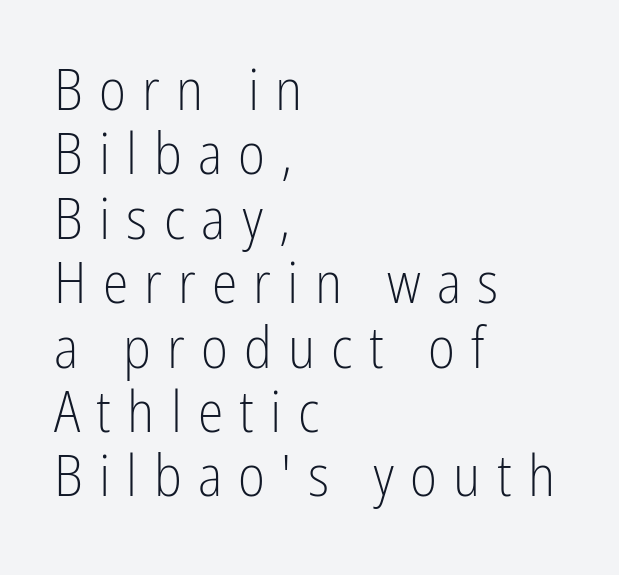
A sans-serif font was chosen for this passage. How are the letters spaced? Widely, with obvious added tracking. This is roman type, the default non-slanted kind. Casual observation: everything's shoved over to the left.
